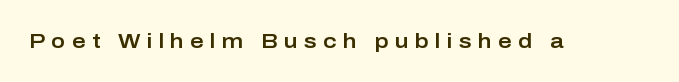
Q: Is the text italic (slanted)? A: No, it is upright.
Q: Is the text underlined? A: No.
Q: Is the spacing between letters normal or unusually wide? A: Unusually wide.
